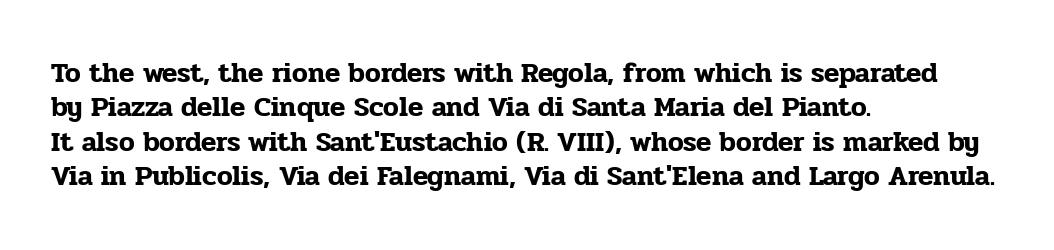
The image shows 28 px serif type, upright; set left-aligned, line spacing 1.23x, normal letter spacing, not underlined; low stroke contrast and a medium x-height.
